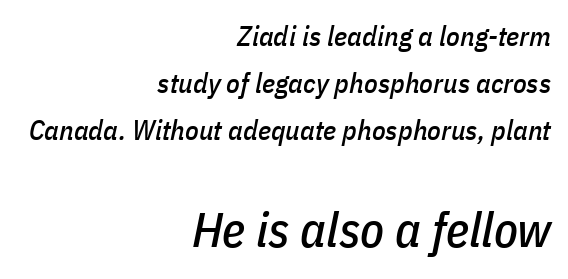
Q: Is the text italic (slanted)? A: Yes, it leans right by about 11 degrees.
Q: Is the text underlined? A: No.
Q: How is the paragraph aligned? A: Right-aligned.
Q: Is the spacing between letters normal or unusually wide? A: Normal.
Q: Is the spacing between lines tight, normal or loose? A: Normal.
Q: Which block of text is set in a larger size, the first (top) or the second (bottom)? A: The second (bottom) one.
Q: Width (condensed, normal, or wide)? A: Condensed.
Q: Stroke contrast? A: Low.
Q: x-height? A: Medium.
Q: Monospaced? A: No.
